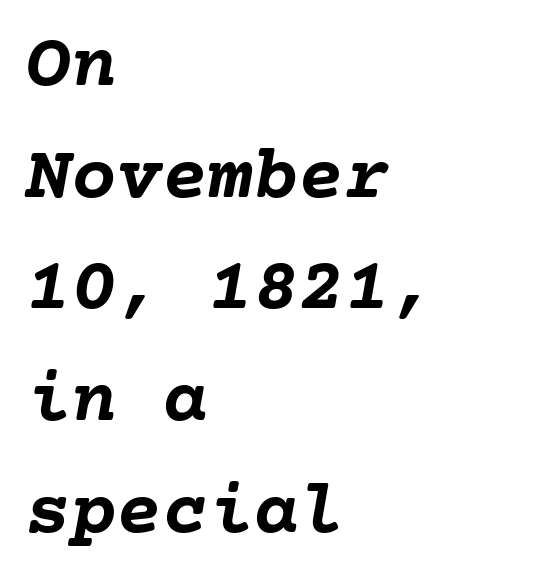
{"italic": "yes", "lean": "right", "slant_degrees": 10, "bold": "yes", "weight": "semibold", "width": "normal", "stroke_contrast": "low", "x_height": "medium", "underline": "no", "align": "left", "line_spacing": "normal", "line_spacing_ratio": 1.47, "letter_spacing": "normal", "letter_spacing_em": 0.0, "glyph_px": 76}
